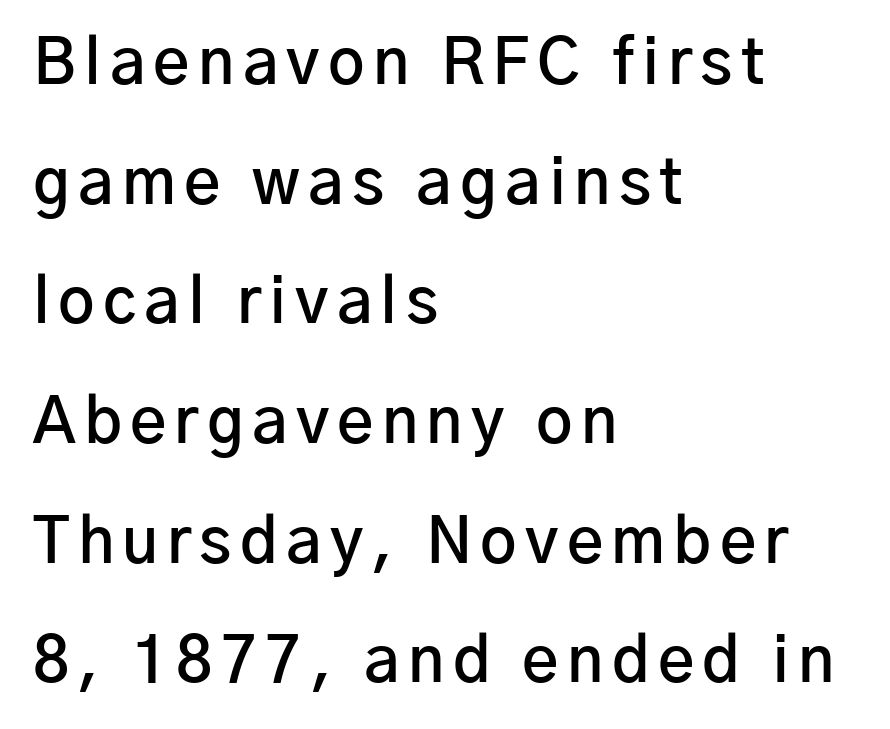
{"serif": "no", "italic": "no", "bold": "semi", "weight": "semibold", "width": "normal", "stroke_contrast": "low", "x_height": "medium", "monospaced": "no", "underline": "no", "align": "left", "line_spacing": "loose", "line_spacing_ratio": 1.9, "glyph_px": 63}
